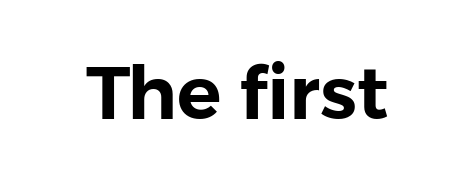
Q: Is the text italic (slanted)? A: No, it is upright.
Q: Is the typeface a serif or a sans-serif typeface? A: Sans-serif.
Q: Is the text underlined? A: No.
Q: Is the spacing between letters normal or unusually wide? A: Normal.
Q: Width (condensed, normal, or wide)? A: Normal.
Q: Stroke contrast? A: Low.
Q: x-height? A: Medium.
Q: Monospaced? A: No.
